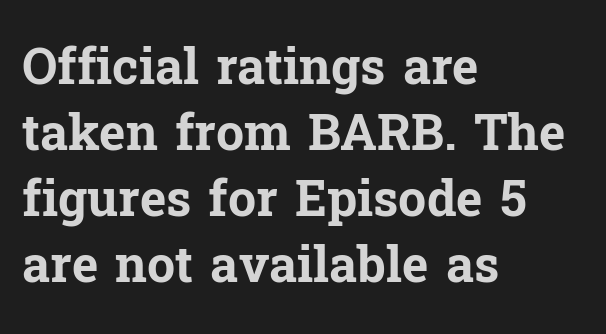
The image shows 50 px bold serif type, upright; set left-aligned, normal line spacing (1.32x), normal letter spacing, not underlined; low stroke contrast and a medium x-height.
